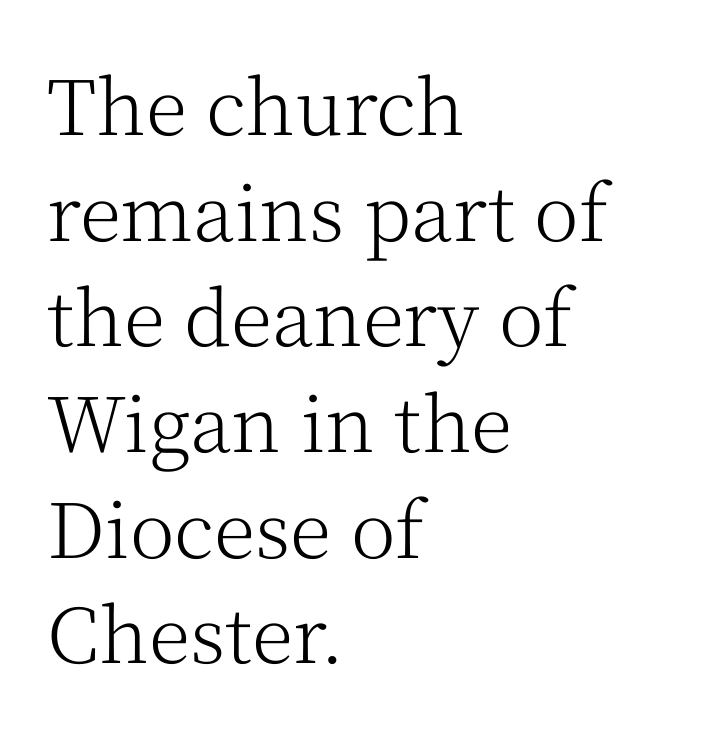
The image shows 76 px light serif type, upright; set left-aligned, normal line spacing (1.39x), normal letter spacing, not underlined; medium stroke contrast and a medium x-height.
